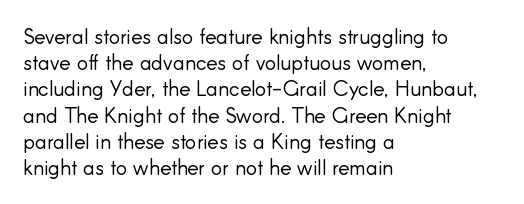
{"italic": "no", "bold": "no", "underline": "no", "align": "left", "line_spacing": "normal", "line_spacing_ratio": 1.25, "letter_spacing": "normal", "letter_spacing_em": 0.0, "glyph_px": 21}
